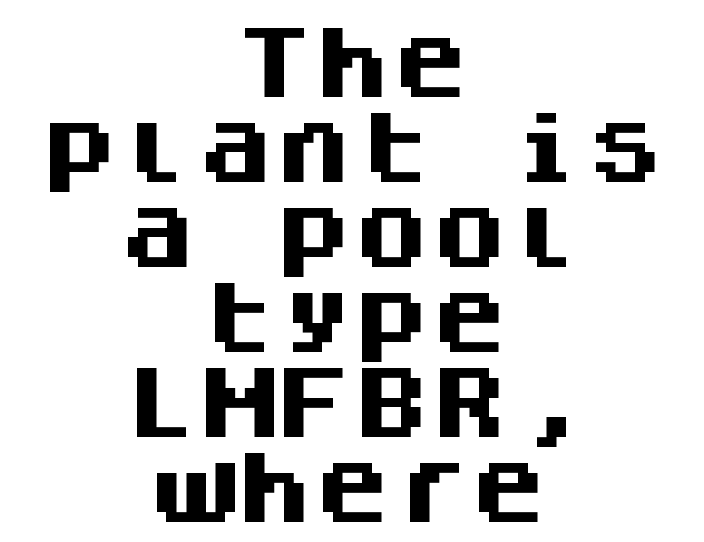
The image shows 78 px heavy sans-serif type, upright, monospaced; set centered, tight line spacing (1.09x), normal letter spacing, not underlined; medium stroke contrast and a large x-height.
